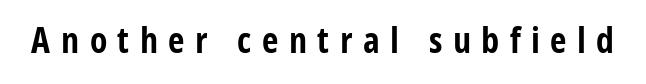
The image shows 36 px bold, condensed sans-serif type, upright; set unusually wide letter spacing (+0.29 em), not underlined; low stroke contrast and a large x-height.
